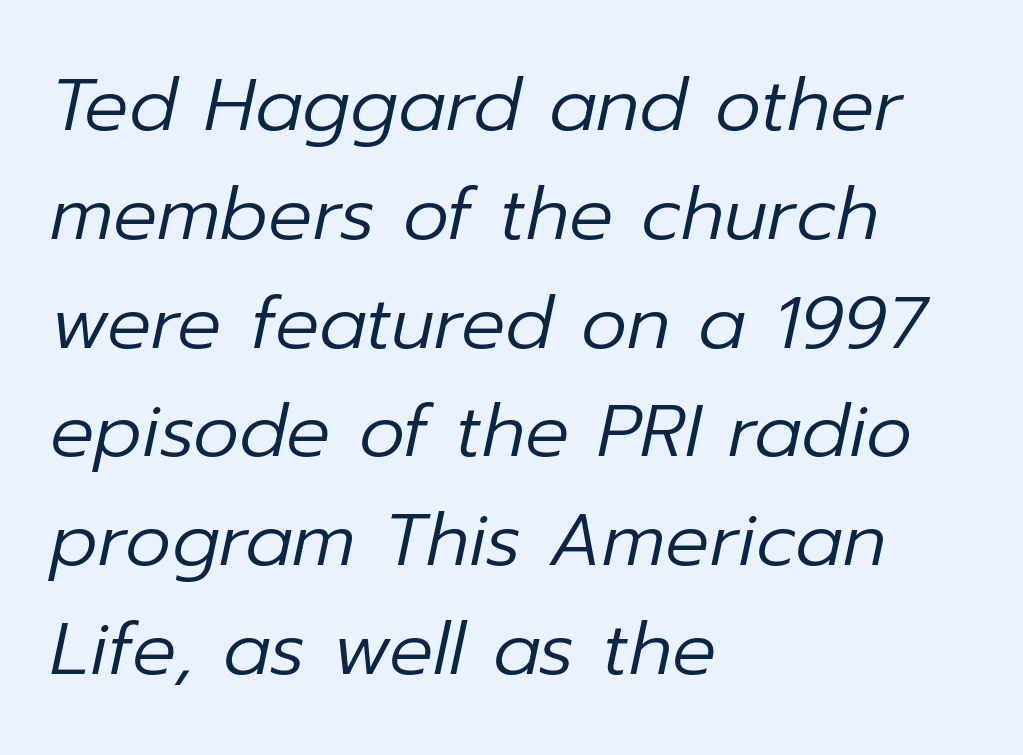
Q: Is the text bold? A: No.
Q: Is the text italic (slanted)? A: Yes, it leans right by about 12 degrees.
Q: Is the text underlined? A: No.
Q: How is the paragraph aligned? A: Left-aligned.
Q: Is the spacing between letters normal or unusually wide? A: Normal.
Q: Is the spacing between lines tight, normal or loose? A: Normal.
Q: Width (condensed, normal, or wide)? A: Normal.
Q: Stroke contrast? A: Low.
Q: x-height? A: Medium.
Q: Monospaced? A: No.
